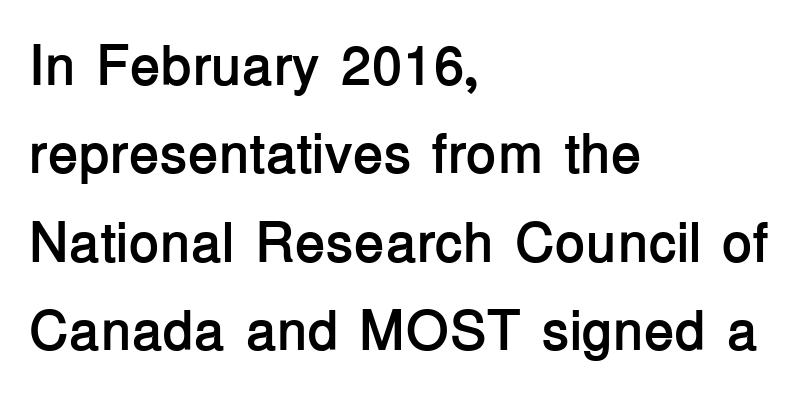
{"serif": "no", "italic": "no", "bold": "yes", "weight": "semibold", "width": "normal", "stroke_contrast": "low", "x_height": "medium", "monospaced": "no", "underline": "no", "align": "left", "line_spacing": "normal", "line_spacing_ratio": 1.58, "letter_spacing": "normal", "letter_spacing_em": 0.0, "glyph_px": 56}
